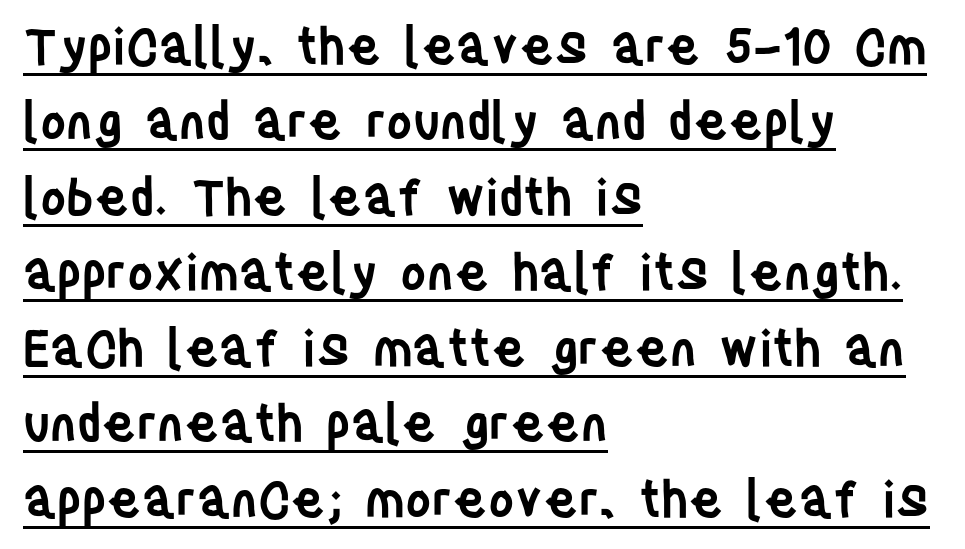
Q: Is the text bold? A: Semi-bold.
Q: Is the text italic (slanted)? A: No, it is upright.
Q: Is the typeface a serif or a sans-serif typeface? A: Sans-serif.
Q: Is the text underlined? A: Yes.
Q: How is the paragraph aligned? A: Left-aligned.
Q: Is the spacing between letters normal or unusually wide? A: Normal.
Q: Is the spacing between lines tight, normal or loose? A: Normal.
Q: Width (condensed, normal, or wide)? A: Condensed.
Q: Stroke contrast? A: Low.
Q: x-height? A: Large.
Q: Monospaced? A: No.
